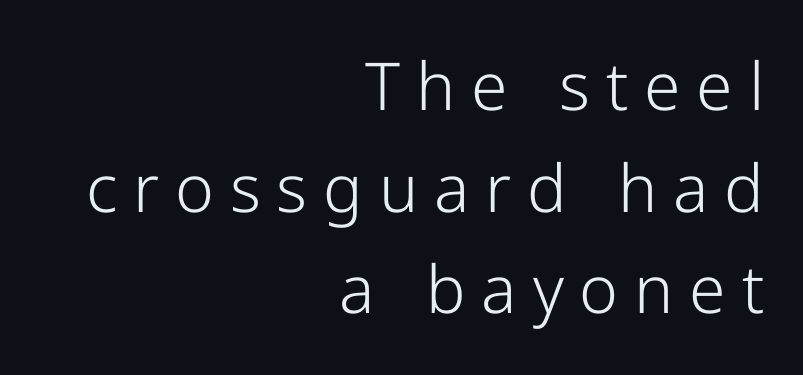
The designer left line spacing at the default. A typesetter would label this face a sans. The specimen reads as upright at a glance. Each word looks stretched out because of the extra space between its letters.
